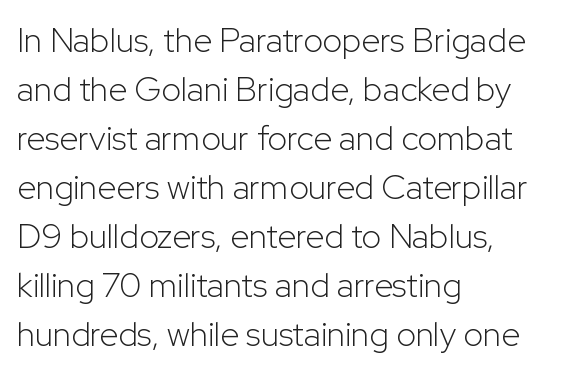
The image shows 34 px light sans-serif type, upright; set left-aligned, normal line spacing (1.44x), normal letter spacing, not underlined; low stroke contrast and a medium x-height.
